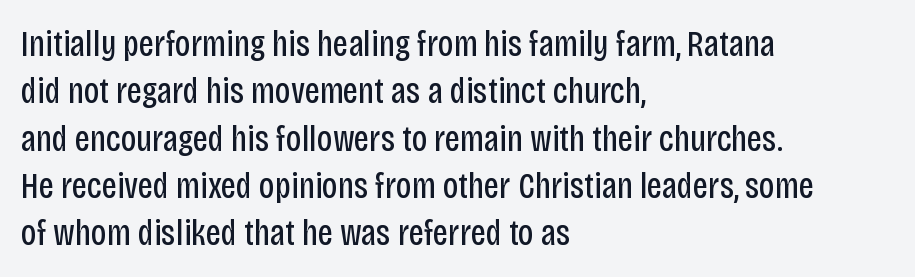
Q: Is the text bold? A: No.
Q: Is the text italic (slanted)? A: No, it is upright.
Q: Is the typeface a serif or a sans-serif typeface? A: Sans-serif.
Q: Is the text underlined? A: No.
Q: How is the paragraph aligned? A: Left-aligned.
Q: Is the spacing between letters normal or unusually wide? A: Normal.
Q: Is the spacing between lines tight, normal or loose? A: Normal.
Q: Width (condensed, normal, or wide)? A: Condensed.
Q: Stroke contrast? A: Low.
Q: x-height? A: Large.
Q: Monospaced? A: No.
